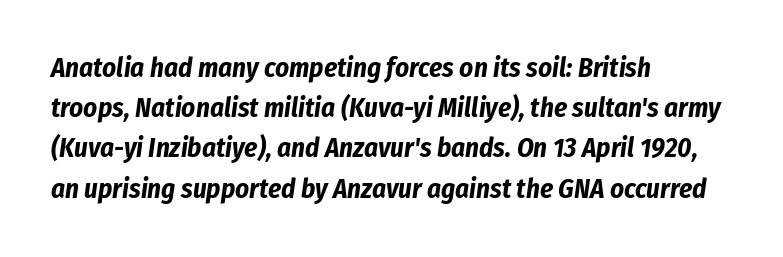
Q: Is the text bold? A: Yes.
Q: Is the text italic (slanted)? A: Yes, it leans right by about 8 degrees.
Q: Is the text underlined? A: No.
Q: How is the paragraph aligned? A: Left-aligned.
Q: Is the spacing between letters normal or unusually wide? A: Normal.
Q: Is the spacing between lines tight, normal or loose? A: Normal.
